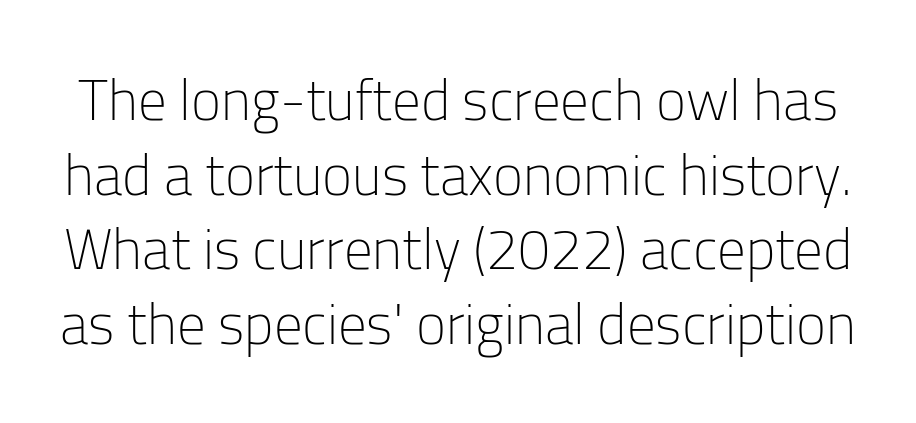
The image shows 57 px light sans-serif type, upright; set normal line spacing (1.31x), normal letter spacing, not underlined; low stroke contrast and a medium x-height.
